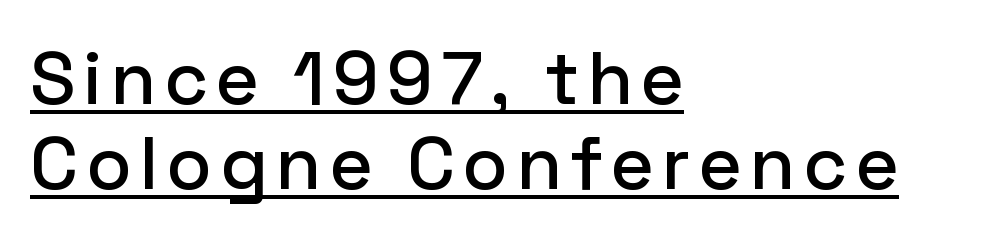
Q: Is the text italic (slanted)? A: No, it is upright.
Q: Is the typeface a serif or a sans-serif typeface? A: Sans-serif.
Q: Is the text underlined? A: Yes.
Q: How is the paragraph aligned? A: Left-aligned.
Q: Is the spacing between lines tight, normal or loose? A: Tight.
Q: Width (condensed, normal, or wide)? A: Normal.
Q: Stroke contrast? A: Low.
Q: x-height? A: Medium.
Q: Monospaced? A: No.
